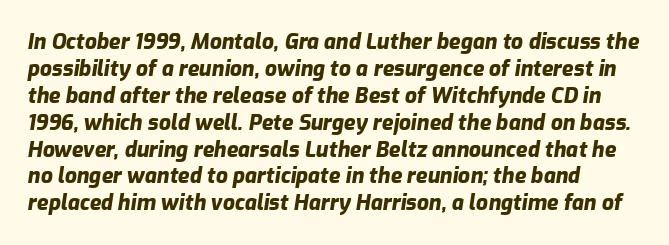
{"italic": "yes", "lean": "right", "slant_degrees": 9, "bold": "yes", "underline": "no", "align": "left", "line_spacing": "normal", "line_spacing_ratio": 1.28, "letter_spacing": "normal", "letter_spacing_em": 0.0, "glyph_px": 21}
